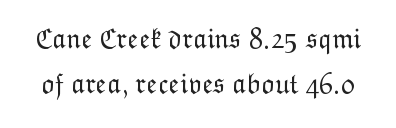
Look at the tracking — it's just the regular setting, nothing added. The lettering stays uniformly vertical, giving the passage a roman look. Vertical stems look standard width or narrower in stroke. Successive baselines arrive at the customary interval.
